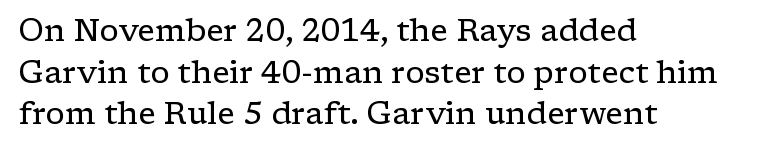
The image shows 31 px regular-weight, wide serif type, upright; set left-aligned, normal line spacing (1.34x), normal letter spacing, not underlined; low stroke contrast and a medium x-height.
